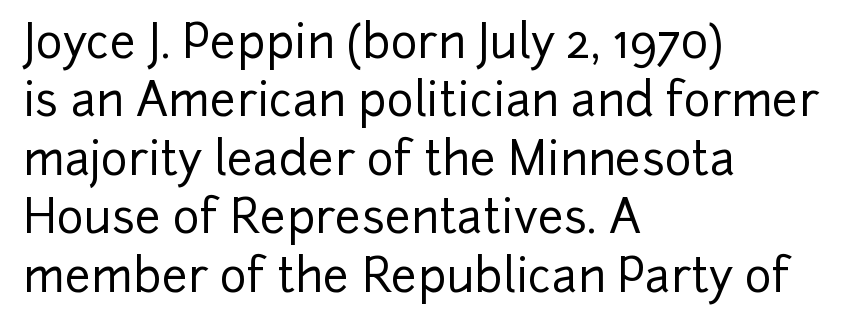
Notice how the stems are strictly vertical — no italics here. Regarding leading, the lines here are spaced in the standard way. Does the type have serifs? No, each stem ends abruptly. Only glyphs here, with clear space below each row. Is the letter spacing exaggerated? No — it looks like the ordinary default. Caption: multi-line text, flush left, ragged right.
